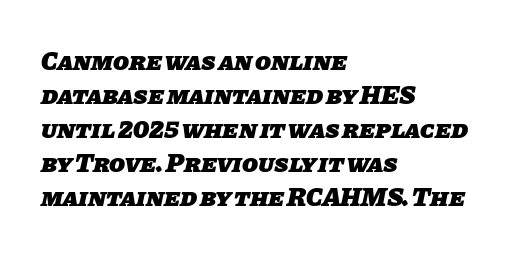
The image shows 26 px bold type; set left-aligned, normal line spacing (1.31x), normal letter spacing, not underlined.
